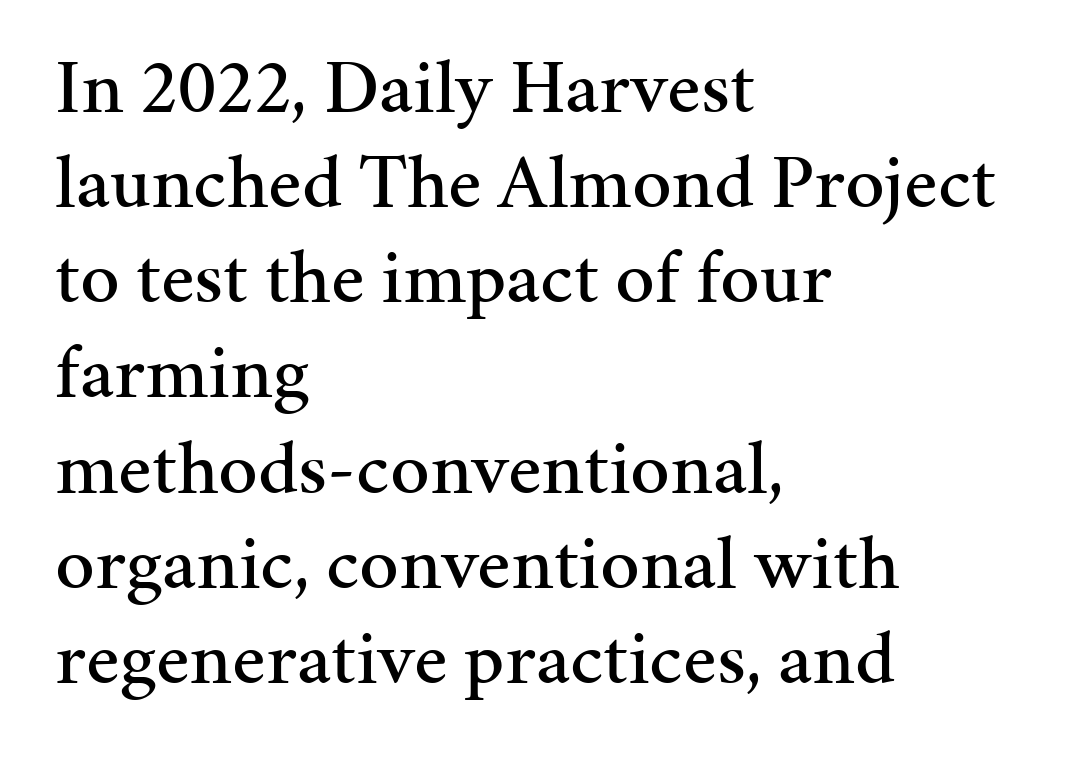
Q: Is the text italic (slanted)? A: No, it is upright.
Q: Is the typeface a serif or a sans-serif typeface? A: Serif.
Q: Is the text underlined? A: No.
Q: How is the paragraph aligned? A: Left-aligned.
Q: Is the spacing between letters normal or unusually wide? A: Normal.
Q: Width (condensed, normal, or wide)? A: Normal.
Q: Stroke contrast? A: Medium.
Q: x-height? A: Medium.
Q: Monospaced? A: No.
